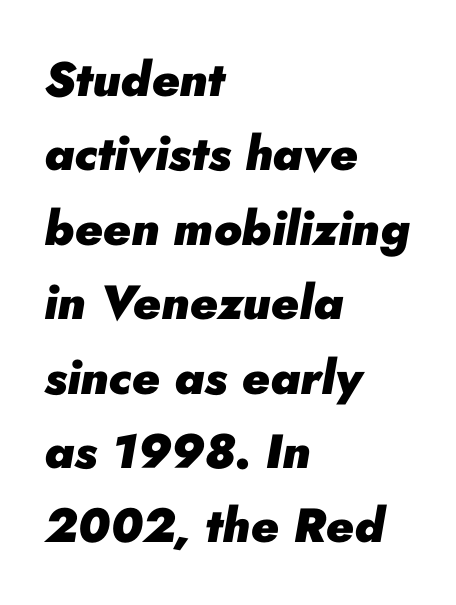
The image shows 48 px heavy type, italic (leaning right); set left-aligned, normal line spacing (1.55x), normal letter spacing, not underlined; low stroke contrast and a small x-height.
